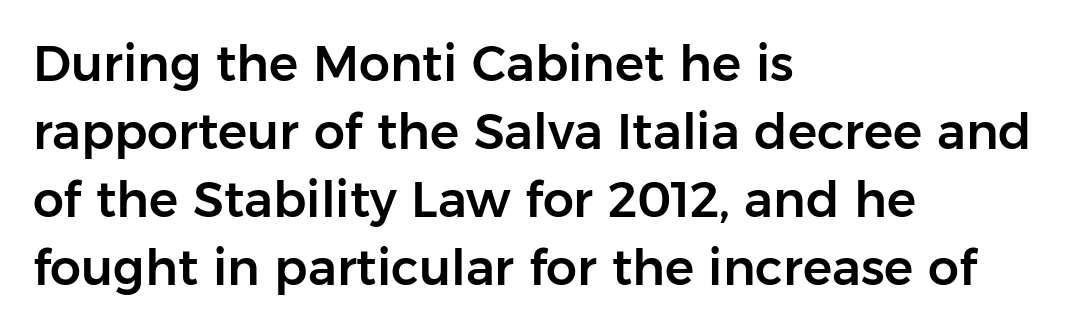
{"serif": "no", "italic": "no", "width": "normal", "stroke_contrast": "low", "x_height": "medium", "monospaced": "no", "underline": "no", "align": "left", "line_spacing": "normal", "line_spacing_ratio": 1.39, "letter_spacing": "normal", "letter_spacing_em": 0.0, "glyph_px": 49}
